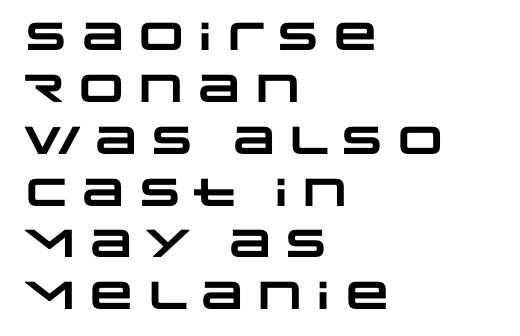
The image shows 39 px heavy, wide sans-serif type; set left-aligned, normal line spacing (1.33x), normal letter spacing, not underlined; low stroke contrast and a large x-height.
